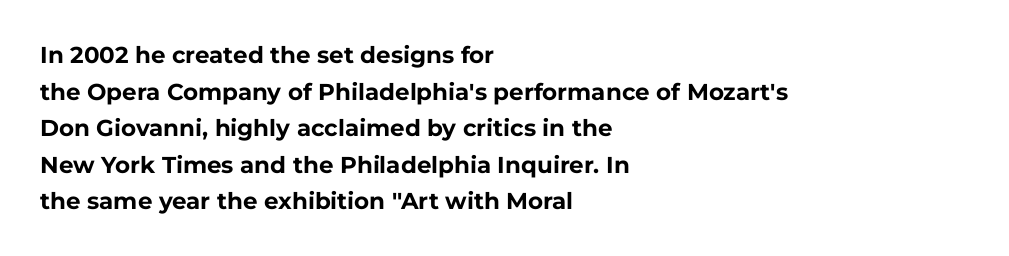
Visually the block forms a straight wall on the left and a jagged coastline on the right. The letters are bold, with thick, heavy strokes. The gap between lines stays unmarked. This sample keeps an unexceptional amount of space between lines. The horizontal fit of the characters is conventional and even. Vertical strokes here are truly vertical.
